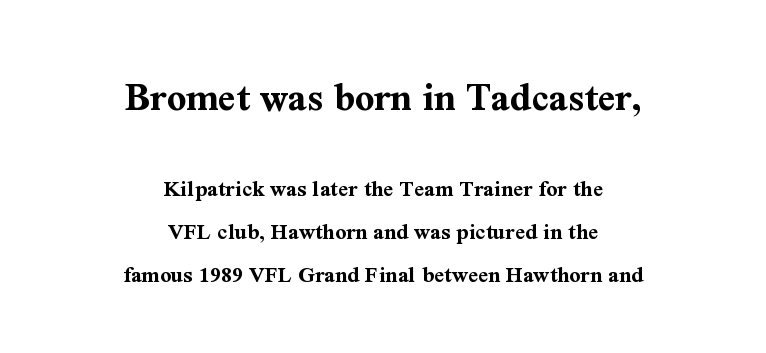
{"serif": "yes", "italic": "no", "bold": "yes", "weight": "bold", "width": "normal", "stroke_contrast": "medium", "x_height": "medium", "monospaced": "no", "underline": "no", "align": "center", "line_spacing_ratio": 1.81, "letter_spacing": "normal", "letter_spacing_em": 0.0, "larger_block": "first", "size_ratio": 1.75, "glyph_px": 42}
